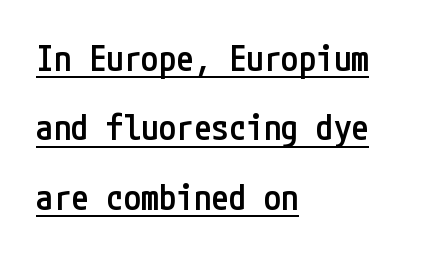
Nope, not italic — everything's standing straight. The face used here is a semibold: visibly heavier than regular, lighter than bold. In CSS terms this would be text-align: left. This sample uses a sans-serif face. In designer terms, the underline attribute is active on this setting.
